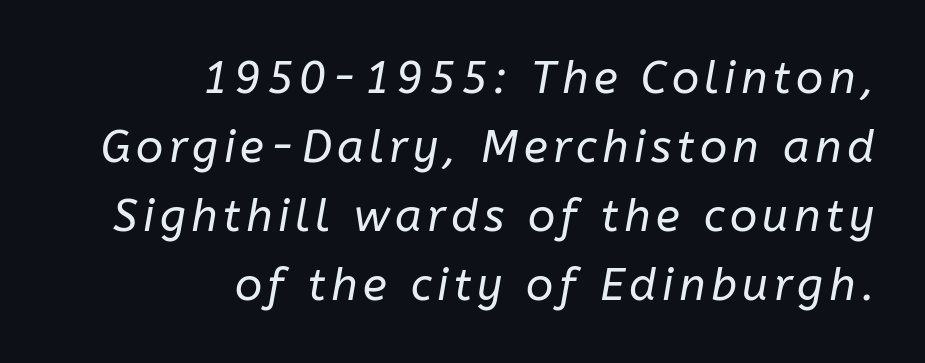
{"italic": "yes", "lean": "right", "slant_degrees": 10, "bold": "no", "weight": "regular", "width": "normal", "stroke_contrast": "low", "x_height": "medium", "monospaced": "no", "underline": "no", "align": "right", "line_spacing": "normal", "line_spacing_ratio": 1.53, "glyph_px": 45}
